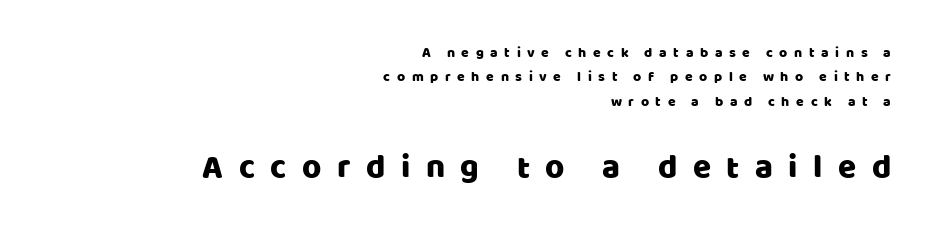
Decoration check: the copy has no underline. The block sitting lower on the canvas is the one with enlarged characters. In CSS terms this would be text-align: right. The rendering uses natural spacing where letterforms have individual widths. Observe the absence of serifs on each vertical stroke in this sample. Ordinary non-slanted type is in use.
